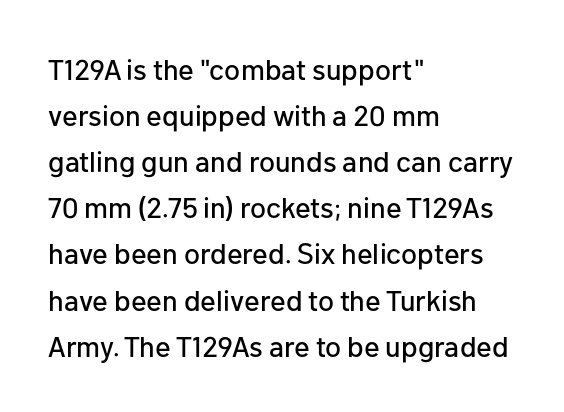
The image shows 29 px sans-serif type, upright; set left-aligned, normal line spacing (1.59x), normal letter spacing, not underlined; low stroke contrast and a medium x-height.
